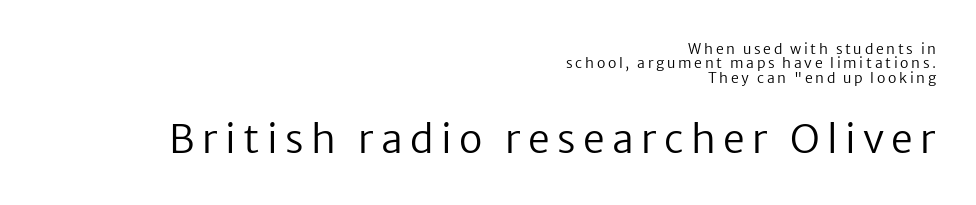
The image shows 39 px regular-weight sans-serif type, upright; set right-aligned, tight line spacing (1.03x), not underlined; the second (bottom) block is 2.79x larger; low stroke contrast and a medium x-height.
